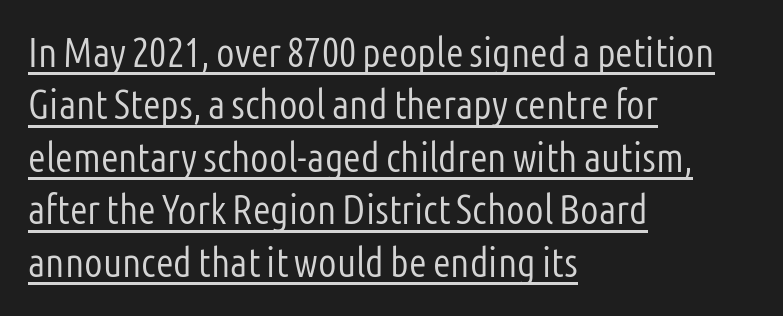
{"serif": "no", "italic": "no", "bold": "no", "weight": "light", "width": "condensed", "stroke_contrast": "low", "x_height": "medium", "monospaced": "no", "underline": "yes", "align": "left", "line_spacing": "normal", "line_spacing_ratio": 1.28, "letter_spacing": "normal", "letter_spacing_em": 0.0, "glyph_px": 41}
